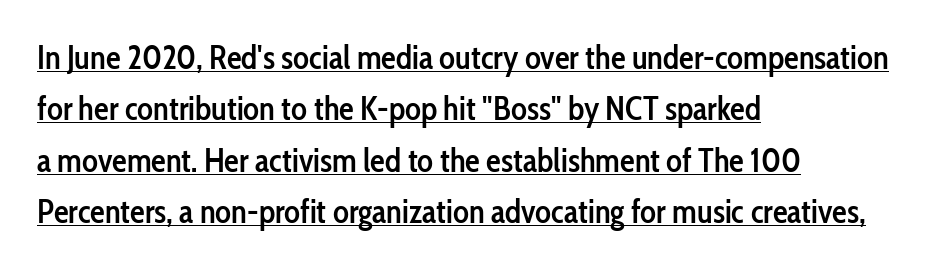
Q: Is the text bold? A: Semi-bold.
Q: Is the text italic (slanted)? A: No, it is upright.
Q: Is the typeface a serif or a sans-serif typeface? A: Sans-serif.
Q: Is the text underlined? A: Yes.
Q: How is the paragraph aligned? A: Left-aligned.
Q: Is the spacing between letters normal or unusually wide? A: Normal.
Q: Is the spacing between lines tight, normal or loose? A: Normal.
Q: Width (condensed, normal, or wide)? A: Condensed.
Q: Stroke contrast? A: Low.
Q: x-height? A: Medium.
Q: Monospaced? A: No.
